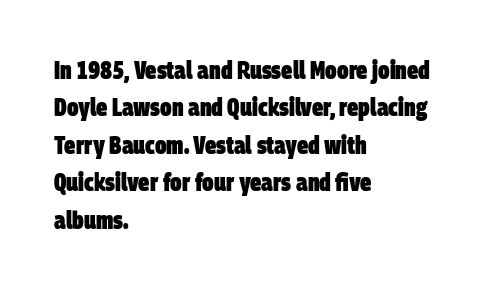
Q: Is the text bold? A: Yes.
Q: Is the text underlined? A: No.
Q: How is the paragraph aligned? A: Left-aligned.
Q: Is the spacing between letters normal or unusually wide? A: Normal.
Q: Is the spacing between lines tight, normal or loose? A: Normal.
